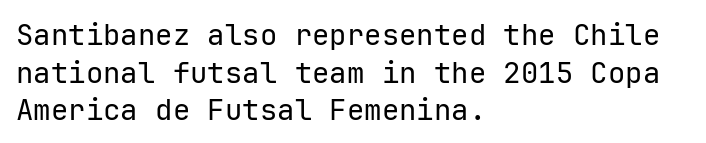
No extra ink here — the face is not bold. The rendering uses typewriter-style spacing with identical character cells. The text was rendered using a sans face with plain stroke endings. The lines are quadded left. The type is set solid horizontally, with unmodified tracking. The string is rendered with underlining switched off.
